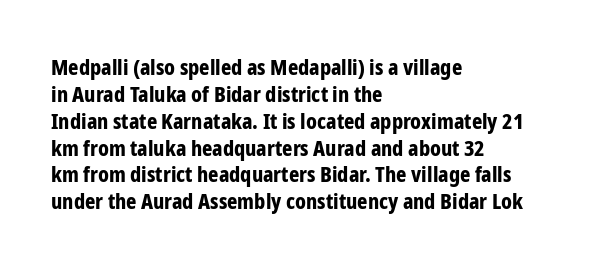
{"italic": "no", "bold": "yes", "underline": "no", "align": "left", "line_spacing_ratio": 1.22, "letter_spacing": "normal", "letter_spacing_em": 0.0, "glyph_px": 22}
